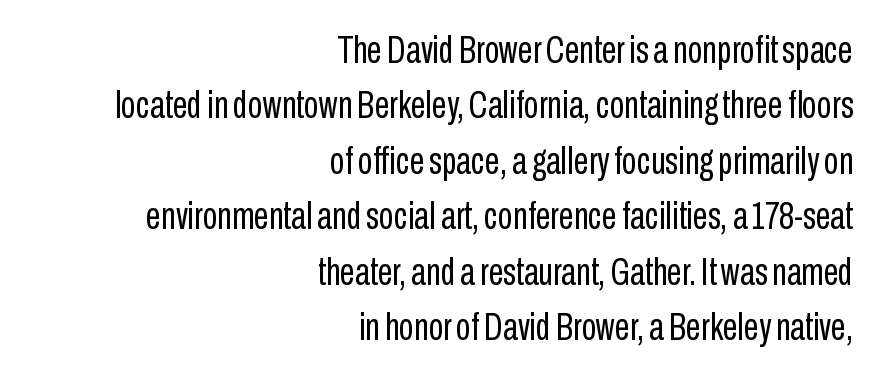
The setting favours the right margin, as signatures and pull-quotes sometimes do. How would I describe the line gaps? Plain and ordinary. Descenders hang freely into open space. The strokes carry an ordinary text weight at most. This sample uses plain, unmodified letter spacing. Upright lettering throughout.
